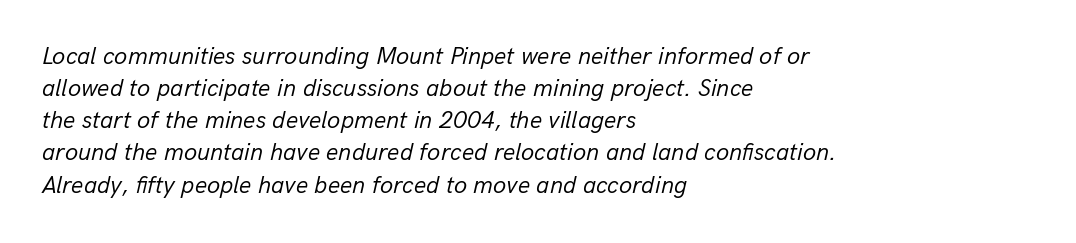
The whole block is typeset with a tilt. Alignment: flush left. The font is comparable to plain body text, perhaps lighter. The baseline area is clear. The letters sit at their default tracking, neither squeezed nor spread.
